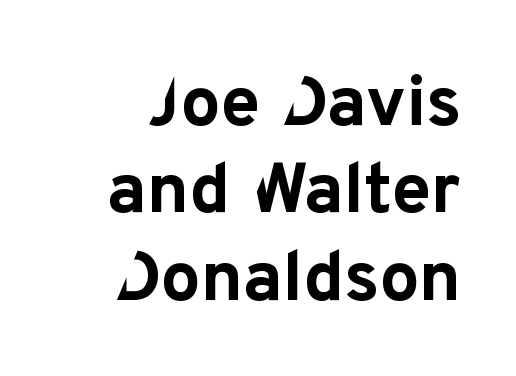
Q: Is the text bold? A: Yes.
Q: Is the text italic (slanted)? A: No, it is upright.
Q: Is the typeface a serif or a sans-serif typeface? A: Sans-serif.
Q: Is the text underlined? A: No.
Q: Is the spacing between letters normal or unusually wide? A: Normal.
Q: Width (condensed, normal, or wide)? A: Normal.
Q: Stroke contrast? A: Low.
Q: x-height? A: Medium.
Q: Monospaced? A: No.
